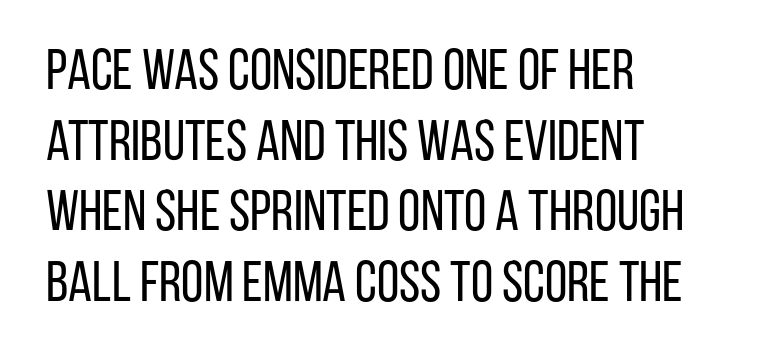
{"serif": "no", "italic": "no", "bold": "no", "weight": "regular", "width": "condensed", "stroke_contrast": "low", "x_height": "large", "monospaced": "no", "underline": "no", "align": "left", "line_spacing_ratio": 1.24, "letter_spacing": "normal", "letter_spacing_em": 0.0, "glyph_px": 57}
